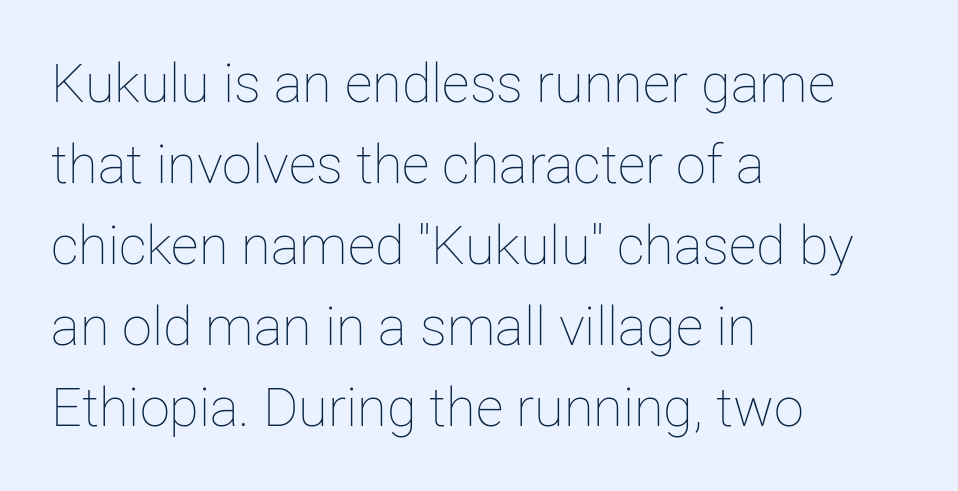
Q: Is the text bold? A: No.
Q: Is the text italic (slanted)? A: No, it is upright.
Q: Is the text underlined? A: No.
Q: How is the paragraph aligned? A: Left-aligned.
Q: Is the spacing between letters normal or unusually wide? A: Normal.
Q: Is the spacing between lines tight, normal or loose? A: Normal.
Q: Width (condensed, normal, or wide)? A: Normal.
Q: Stroke contrast? A: Low.
Q: x-height? A: Medium.
Q: Monospaced? A: No.
